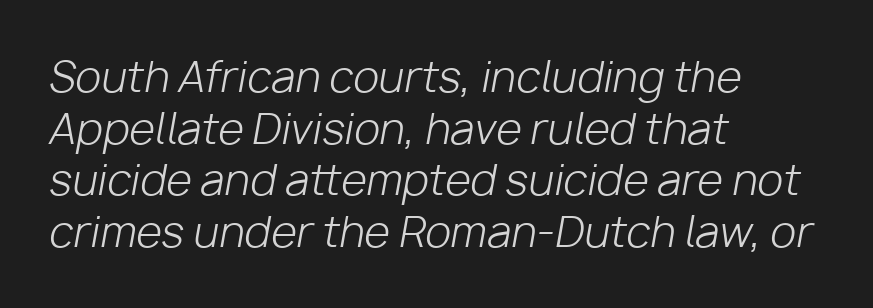
The image shows 42 px light type, italic (leaning right); set left-aligned, line spacing 1.23x, normal letter spacing, not underlined; low stroke contrast and a medium x-height.
